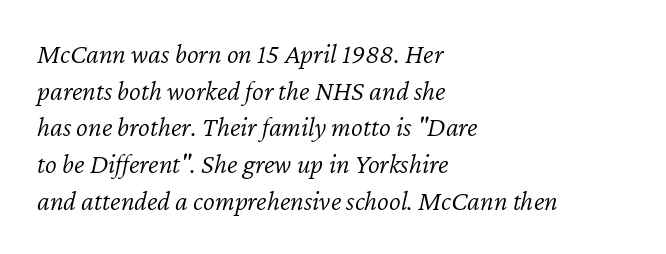
The image shows 28 px light type, italic (leaning right); set left-aligned, normal line spacing (1.31x), normal letter spacing, not underlined; low stroke contrast and a medium x-height.
